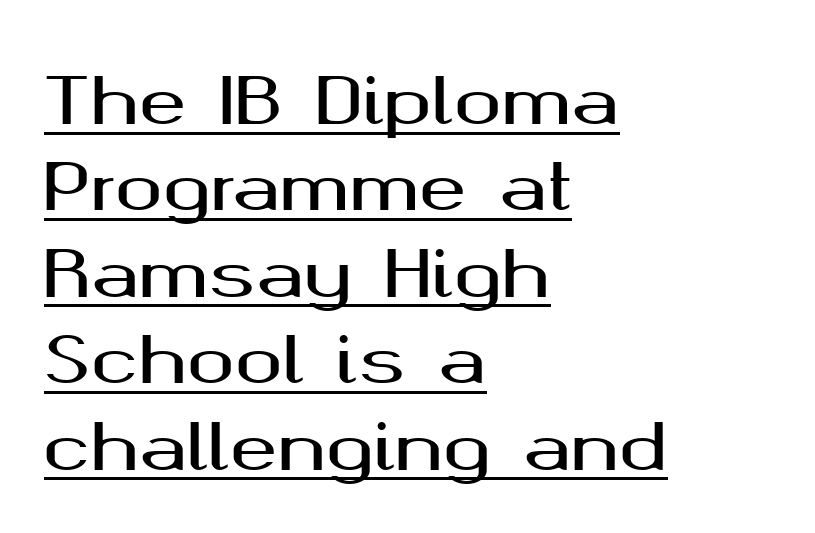
What decoration does the sample have? An underline. The passage shown is typed in a proportional face where columns would drift. You could call the tracking neutral — neither tight nor loose. Style check: upright. No feet cap the strokes, marking this as sans-serif type. Honestly, the row spacing looks completely unremarkable.
